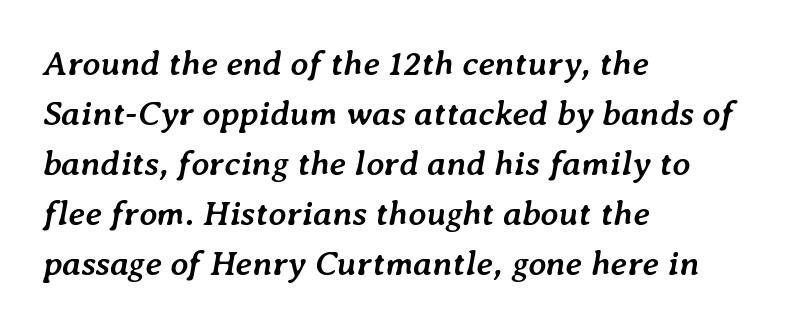
Anything drawn beneath the words? Only blank space. Tracking value appears to be zero — textbook default spacing. Does the lettering tilt? It does — this is italic. The typesetter chose a ragged-right arrangement here. Typesetter's note: full bold, strokes at maximum text heaviness. Honestly, the row spacing looks completely unremarkable.
